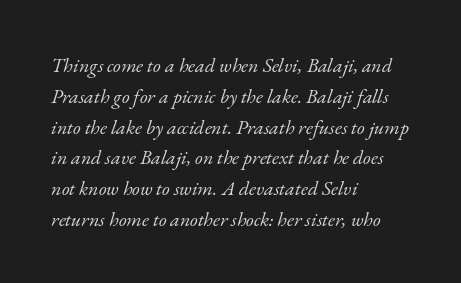
{"italic": "yes", "lean": "right", "slant_degrees": 17, "bold": "no", "underline": "no", "align": "left", "line_spacing": "normal", "line_spacing_ratio": 1.54, "letter_spacing": "normal", "letter_spacing_em": 0.0, "glyph_px": 20}
